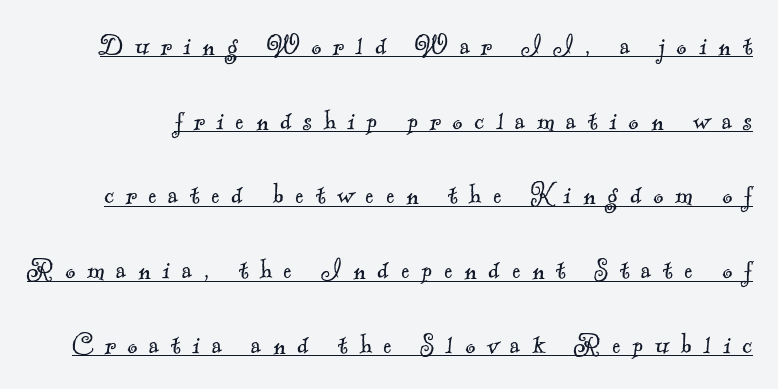
Q: Is the text bold? A: No.
Q: Is the typeface a serif or a sans-serif typeface? A: Serif.
Q: Is the text underlined? A: Yes.
Q: Is the spacing between letters normal or unusually wide? A: Unusually wide.
Q: Is the spacing between lines tight, normal or loose? A: Loose.
Q: Width (condensed, normal, or wide)? A: Normal.
Q: x-height? A: Small.
Q: Monospaced? A: No.
